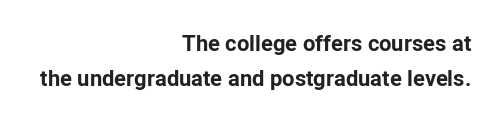
The image shows 22 px bold type, upright; set right-aligned, normal line spacing (1.59x), normal letter spacing, not underlined.
